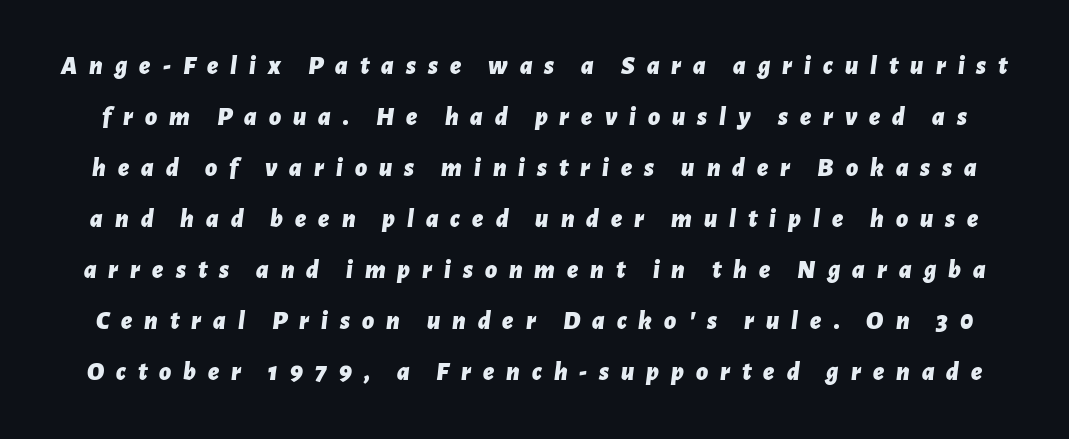
Q: Is the text bold? A: Yes.
Q: Is the text italic (slanted)? A: Yes, it leans right by about 7 degrees.
Q: Is the text underlined? A: No.
Q: Is the spacing between letters normal or unusually wide? A: Unusually wide.
Q: Is the spacing between lines tight, normal or loose? A: Loose.
